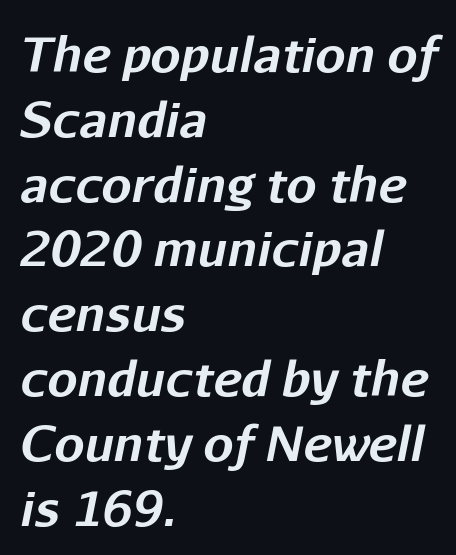
The passage shown is typed in a proportional face where columns would drift. The font's italic variant was chosen for this text. The passage is arranged the way most books set body copy — flush left. Compared with an ordinary text face, these strokes are far heavier — a full bold. These lines keep a tight, regular rhythm from letter to letter.
